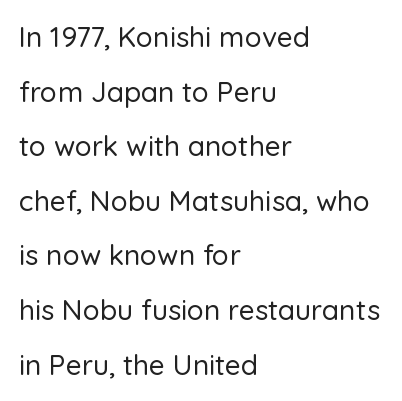
Q: Is the text italic (slanted)? A: No, it is upright.
Q: Is the typeface a serif or a sans-serif typeface? A: Sans-serif.
Q: Is the text underlined? A: No.
Q: How is the paragraph aligned? A: Left-aligned.
Q: Is the spacing between letters normal or unusually wide? A: Normal.
Q: Is the spacing between lines tight, normal or loose? A: Loose.
Q: Width (condensed, normal, or wide)? A: Normal.
Q: Stroke contrast? A: Low.
Q: x-height? A: Medium.
Q: Monospaced? A: No.
